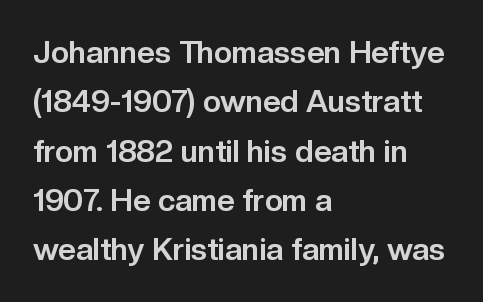
Q: Is the text bold? A: Yes.
Q: Is the text italic (slanted)? A: No, it is upright.
Q: Is the typeface a serif or a sans-serif typeface? A: Sans-serif.
Q: Is the text underlined? A: No.
Q: How is the paragraph aligned? A: Left-aligned.
Q: Is the spacing between letters normal or unusually wide? A: Normal.
Q: Is the spacing between lines tight, normal or loose? A: Normal.
Q: Width (condensed, normal, or wide)? A: Normal.
Q: Stroke contrast? A: Low.
Q: x-height? A: Medium.
Q: Monospaced? A: No.
